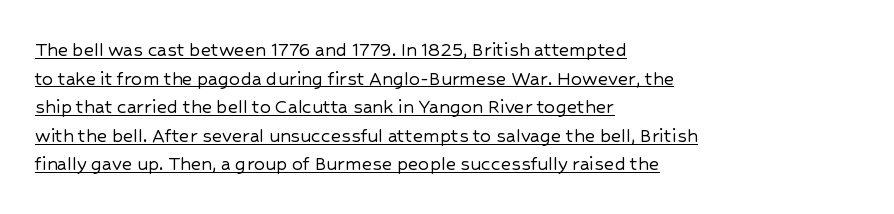
The image shows 22 px text type, upright; set left-aligned, normal line spacing (1.3x), normal letter spacing, underlined.
